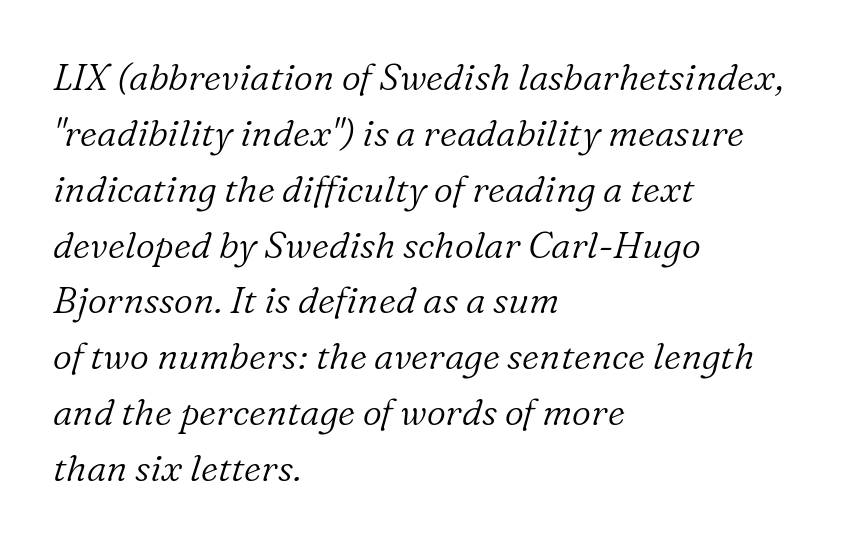
Compared with ordinary roman type, these characters are visibly tilted. Regular leading. Does the copy run flush right? No — it runs flush left. The letters advance in unequal steps, a hallmark of proportional type. The type family on display is of the serif kind.
